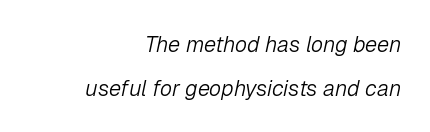
{"italic": "yes", "lean": "right", "slant_degrees": 12, "bold": "no", "underline": "no", "align": "right", "line_spacing": "loose", "line_spacing_ratio": 2.0, "letter_spacing": "normal", "letter_spacing_em": 0.0, "glyph_px": 22}
